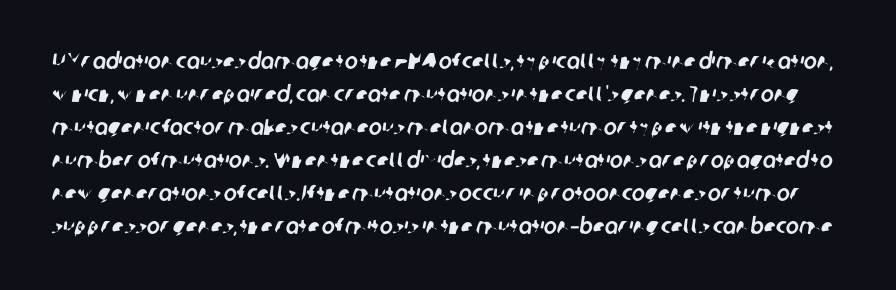
Q: Is the text underlined? A: No.
Q: Is the spacing between letters normal or unusually wide? A: Normal.
Q: Is the spacing between lines tight, normal or loose? A: Normal.
